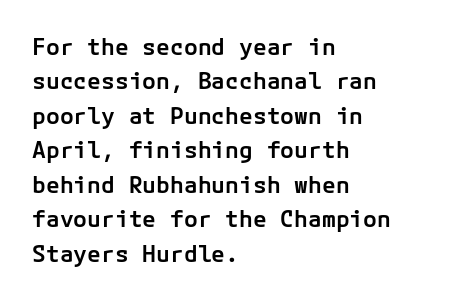
The sample has been set in demibold, a notch under bold. Students, observe: this is what conventionally led text looks like. All the whitespace from short lines collects on the right. Descenders are the only things crossing below the line.
